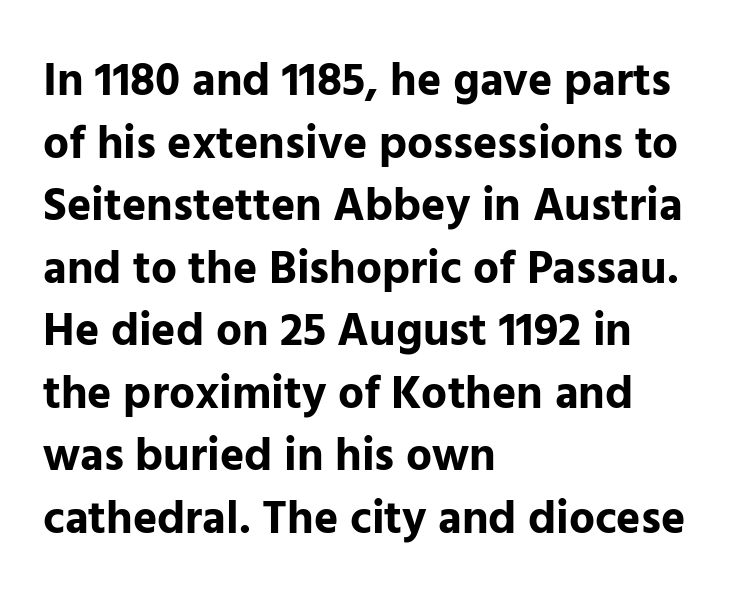
Unlike italic type, these characters show no tilt at all. The strokes are fattened all the way to bold. Vertically, the passage feels balanced, rows spaced as you'd expect. The letters advance in unequal steps, a hallmark of proportional type. This rendering features lettering with no underline. Observe the ordinary spacing: letters are neighbours, not strangers.
